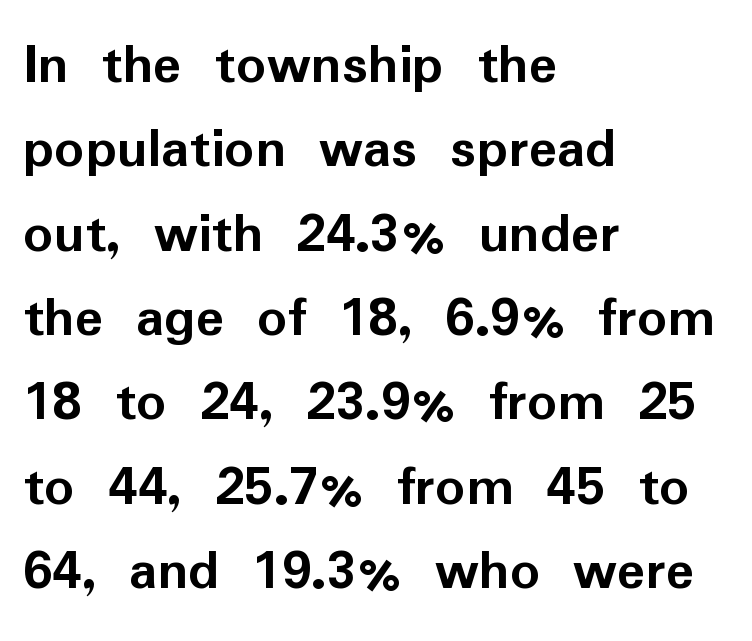
Q: Is the text bold? A: Yes.
Q: Is the text italic (slanted)? A: No, it is upright.
Q: Is the typeface a serif or a sans-serif typeface? A: Sans-serif.
Q: Is the text underlined? A: No.
Q: How is the paragraph aligned? A: Left-aligned.
Q: Is the spacing between letters normal or unusually wide? A: Normal.
Q: Is the spacing between lines tight, normal or loose? A: Normal.
Q: Width (condensed, normal, or wide)? A: Normal.
Q: Stroke contrast? A: Low.
Q: x-height? A: Medium.
Q: Monospaced? A: No.
